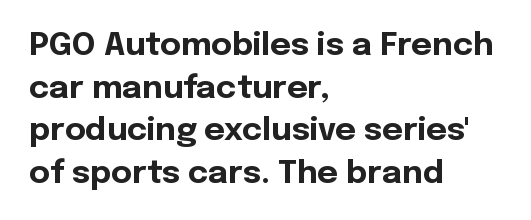
The image shows 32 px bold sans-serif type, upright; set left-aligned, normal line spacing (1.33x), normal letter spacing, not underlined; a medium x-height.
